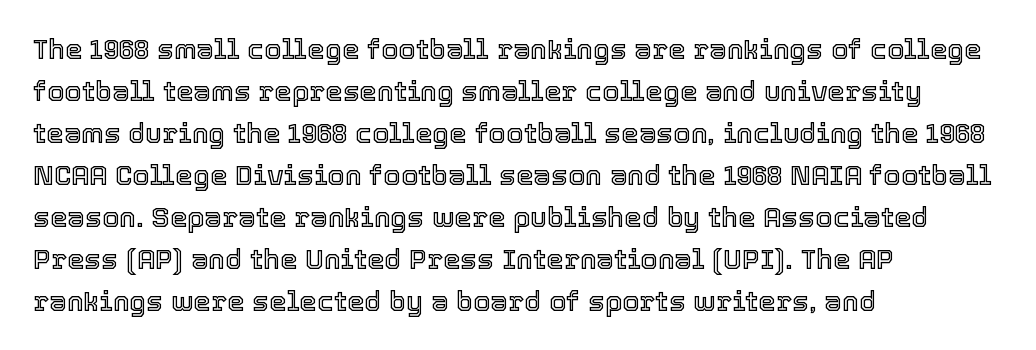
{"italic": "no", "width": "normal", "x_height": "medium", "monospaced": "no", "underline": "no", "align": "left", "line_spacing": "normal", "line_spacing_ratio": 1.5, "letter_spacing": "normal", "letter_spacing_em": 0.0, "glyph_px": 28}
